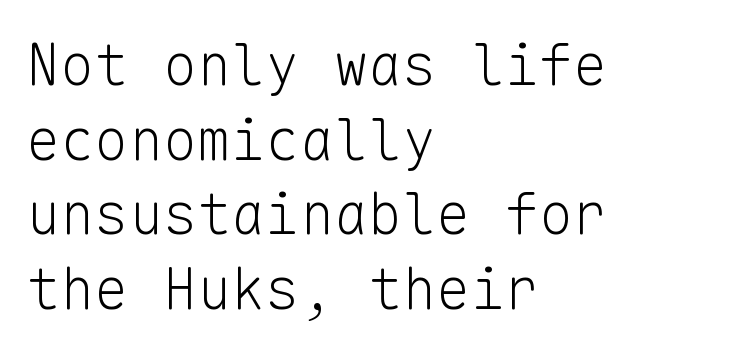
{"serif": "no", "italic": "no", "bold": "no", "weight": "light", "width": "normal", "stroke_contrast": "low", "x_height": "medium", "monospaced": "yes", "underline": "no", "align": "left", "line_spacing": "normal", "line_spacing_ratio": 1.31, "letter_spacing": "normal", "letter_spacing_em": 0.0, "glyph_px": 57}
